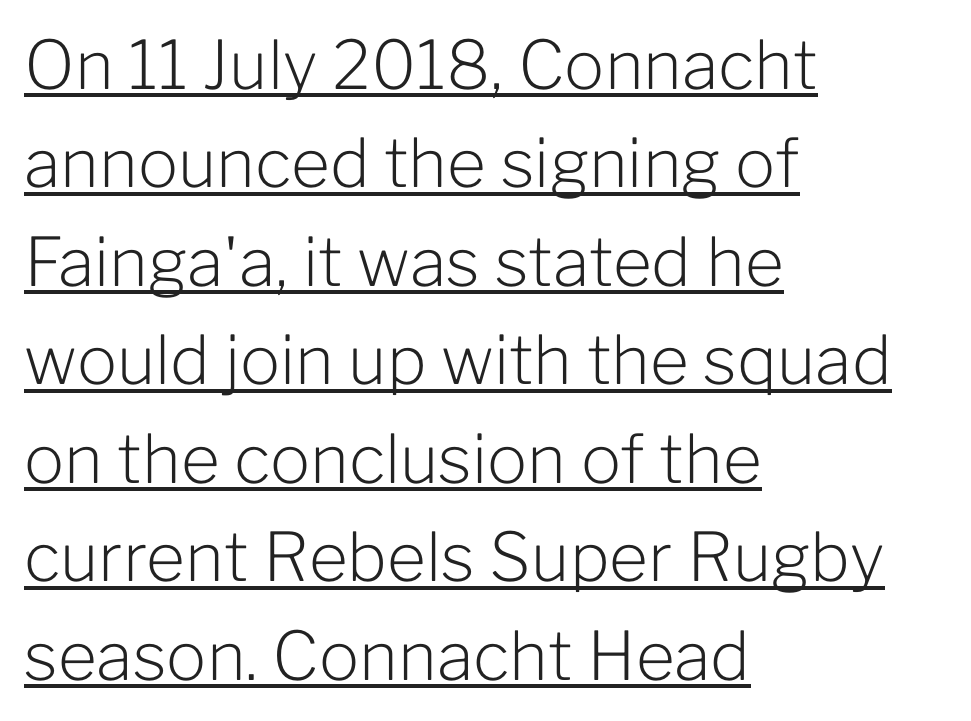
Short and long lines alike share a common starting point at left. Classification — sans serif. A typesetter would call this proportional, since set widths differ per character. The horizontal fit of the characters is conventional and even. No chunkiness to these letters — they're not bold. Looks like someone drew a line under every word here.
